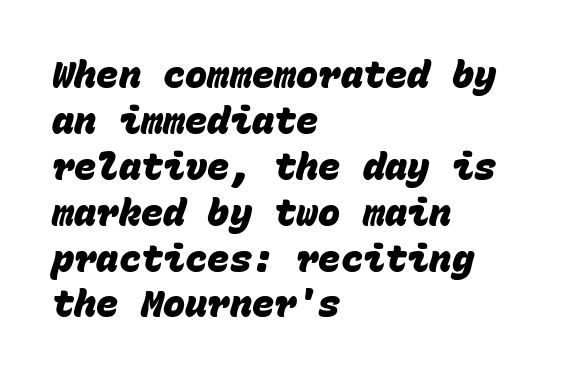
{"serif": "no", "bold": "yes", "weight": "heavy", "width": "normal", "stroke_contrast": "low", "x_height": "large", "monospaced": "yes", "underline": "no", "align": "left", "line_spacing_ratio": 1.24, "letter_spacing": "normal", "letter_spacing_em": 0.0, "glyph_px": 37}
